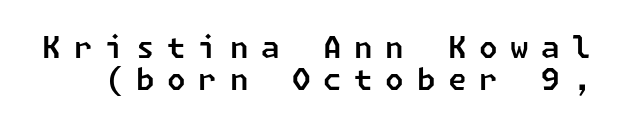
The image shows 30 px sans-serif type; set tight line spacing (1.07x), unusually wide letter spacing (+0.42 em), not underlined; low stroke contrast and a medium x-height.
